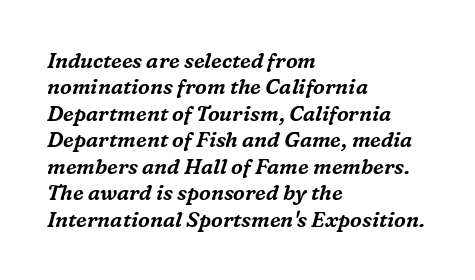
Q: Is the text italic (slanted)? A: Yes, it leans right by about 16 degrees.
Q: Is the text underlined? A: No.
Q: How is the paragraph aligned? A: Left-aligned.
Q: Is the spacing between letters normal or unusually wide? A: Normal.
Q: Is the spacing between lines tight, normal or loose? A: Normal.
